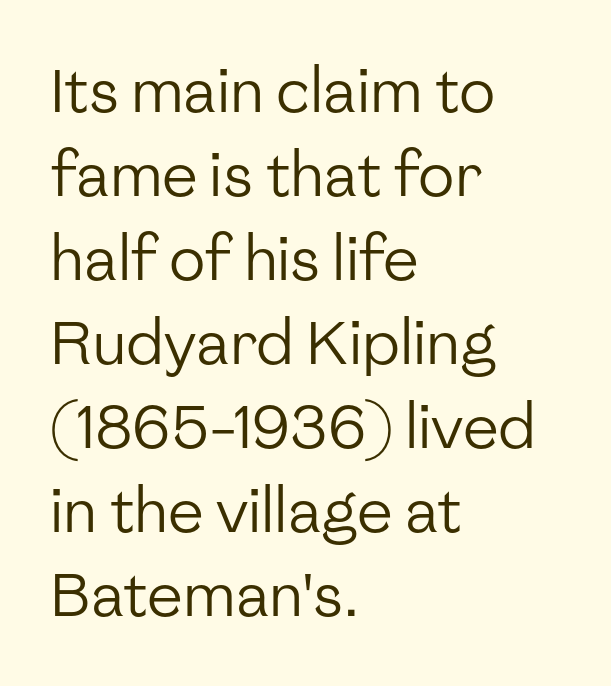
{"serif": "no", "italic": "no", "bold": "no", "weight": "regular", "width": "normal", "stroke_contrast": "low", "x_height": "medium", "monospaced": "no", "underline": "no", "align": "left", "line_spacing": "normal", "line_spacing_ratio": 1.4, "letter_spacing": "normal", "letter_spacing_em": 0.0, "glyph_px": 60}
